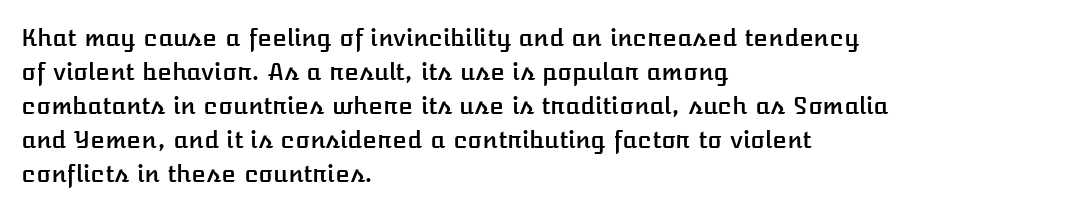
The image shows 24 px text type, upright; set left-aligned, normal line spacing (1.42x), normal letter spacing, not underlined.
